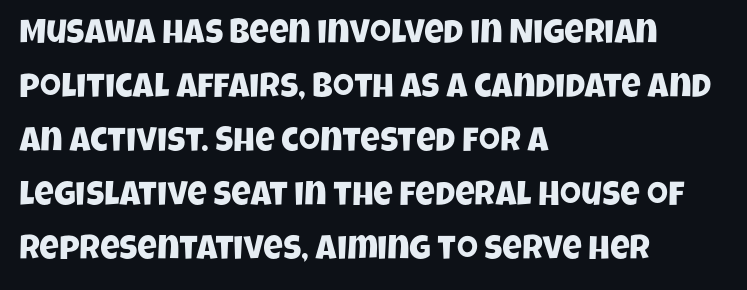
The image shows 34 px condensed sans-serif type; set left-aligned, normal line spacing (1.59x), normal letter spacing, not underlined; low stroke contrast and a large x-height.
